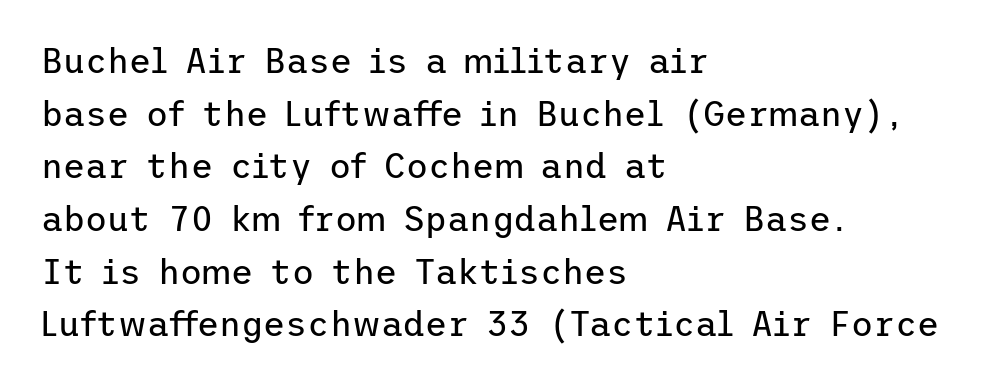
Q: Is the text bold? A: No.
Q: Is the text italic (slanted)? A: No, it is upright.
Q: Is the typeface a serif or a sans-serif typeface? A: Sans-serif.
Q: Is the text underlined? A: No.
Q: How is the paragraph aligned? A: Left-aligned.
Q: Is the spacing between letters normal or unusually wide? A: Normal.
Q: Is the spacing between lines tight, normal or loose? A: Normal.
Q: Width (condensed, normal, or wide)? A: Normal.
Q: Stroke contrast? A: Low.
Q: x-height? A: Medium.
